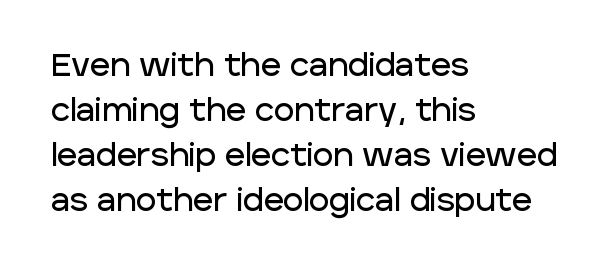
What's the leading like? Ordinary, nothing unusual. There is no visible air inserted between adjacent glyphs. These lines are composed in type without serifs. In CSS terms this would be text-align: left. Quick note: not italic, upright.
